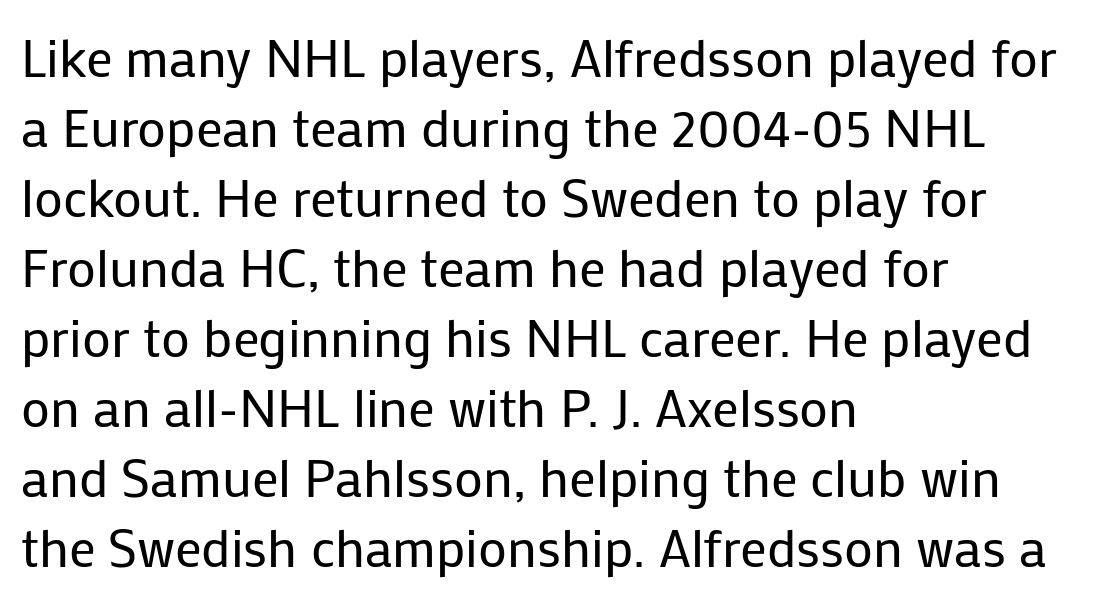
The image shows 53 px regular-weight sans-serif type, upright; set left-aligned, normal line spacing (1.32x), normal letter spacing, not underlined; low stroke contrast and a medium x-height.
